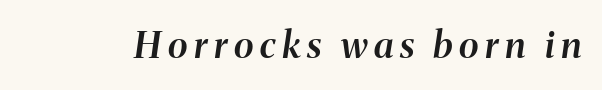
This is moderately heavy type, rendered in semibold. The letters are slanted; this is an italic face. Beneath every word, the page is bare. Proportional: the letters do not fall into vertical columns.
